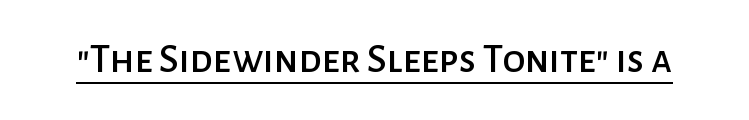
{"serif": "no", "italic": "no", "width": "normal", "stroke_contrast": "low", "x_height": "medium", "monospaced": "no", "underline": "yes", "letter_spacing": "normal", "letter_spacing_em": 0.0, "glyph_px": 41}
